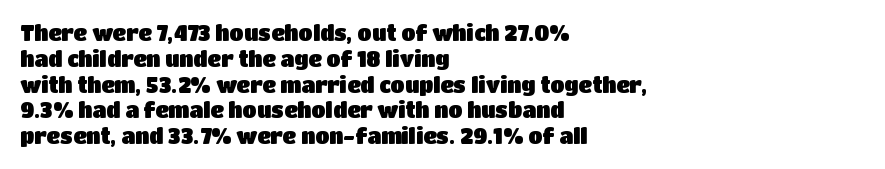
{"italic": "no", "underline": "no", "align": "left", "line_spacing_ratio": 1.23, "letter_spacing": "normal", "letter_spacing_em": 0.0, "glyph_px": 21}
